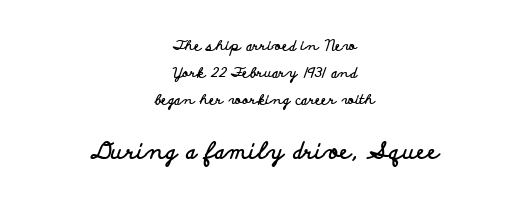
{"bold": "yes", "underline": "no", "align": "center", "line_spacing": "loose", "line_spacing_ratio": 1.92, "letter_spacing": "normal", "letter_spacing_em": 0.0, "larger_block": "second", "size_ratio": 1.64, "glyph_px": 23}
